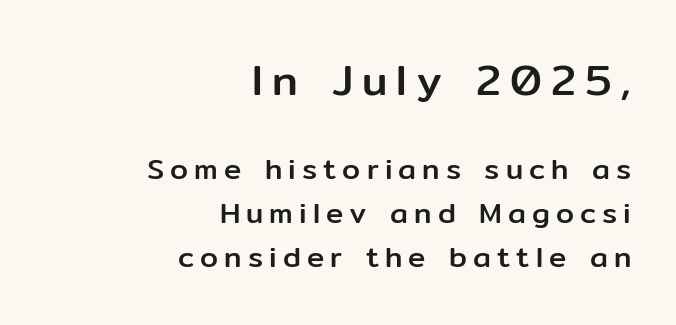
The tracking jumps out immediately: characters are airy and widely separated. Evenly set lines give the paragraph a standard silhouette. Think of a printed novel: that variable character pitch is what you see here. Which chunk is bigger? The first one — the top block dwarfs the bottom.
